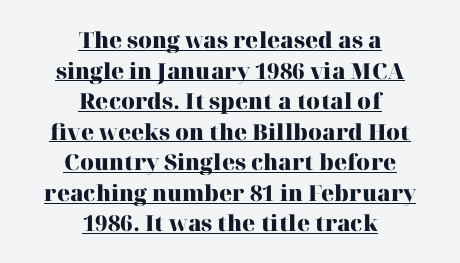
{"italic": "no", "bold": "yes", "underline": "yes", "align": "center", "line_spacing": "normal", "line_spacing_ratio": 1.39, "letter_spacing": "normal", "letter_spacing_em": 0.0, "glyph_px": 22}
